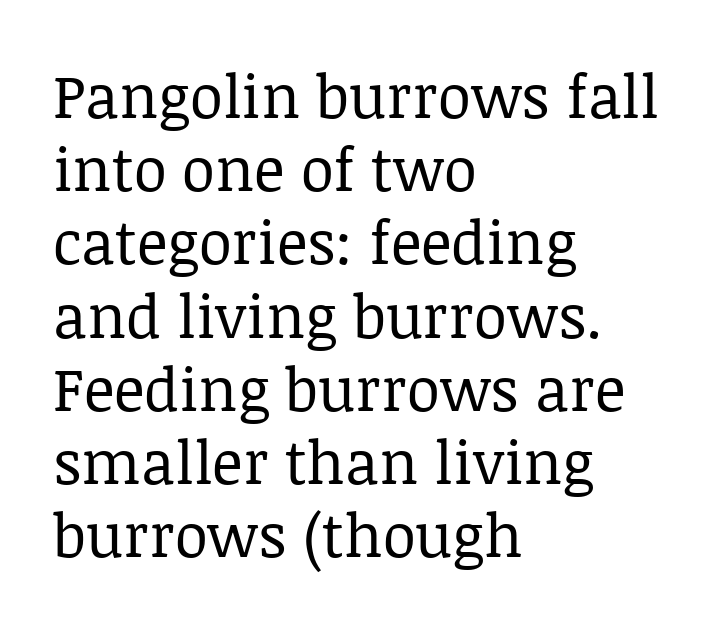
{"serif": "yes", "italic": "no", "bold": "no", "weight": "regular", "width": "normal", "stroke_contrast": "low", "x_height": "large", "monospaced": "no", "underline": "no", "align": "left", "line_spacing_ratio": 1.22, "letter_spacing": "normal", "letter_spacing_em": 0.0, "glyph_px": 60}
